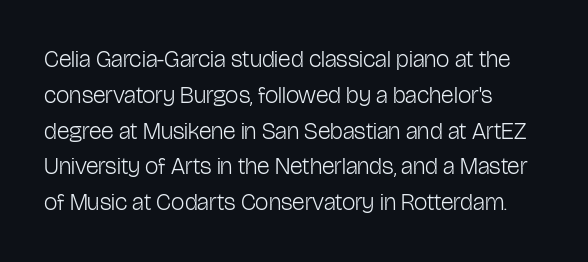
{"italic": "no", "bold": "no", "underline": "no", "align": "left", "line_spacing": "normal", "line_spacing_ratio": 1.49, "letter_spacing": "normal", "letter_spacing_em": 0.0, "glyph_px": 24}
